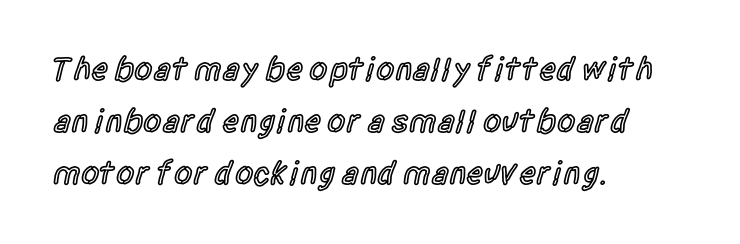
Q: Is the text bold? A: Semi-bold.
Q: Is the text italic (slanted)? A: Yes.
Q: Is the typeface a serif or a sans-serif typeface? A: Sans-serif.
Q: Is the text underlined? A: No.
Q: How is the paragraph aligned? A: Left-aligned.
Q: Is the spacing between letters normal or unusually wide? A: Normal.
Q: Is the spacing between lines tight, normal or loose? A: Normal.
Q: Width (condensed, normal, or wide)? A: Condensed.
Q: x-height? A: Large.
Q: Monospaced? A: No.
